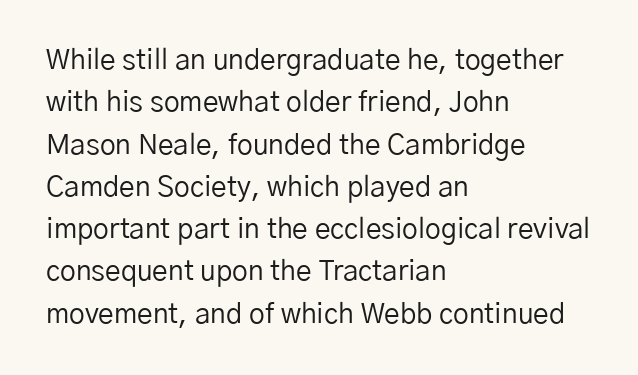
{"serif": "no", "italic": "no", "bold": "no", "weight": "regular", "width": "normal", "stroke_contrast": "low", "x_height": "medium", "monospaced": "no", "underline": "no", "align": "left", "line_spacing": "normal", "line_spacing_ratio": 1.51, "letter_spacing": "normal", "letter_spacing_em": 0.0, "glyph_px": 28}
